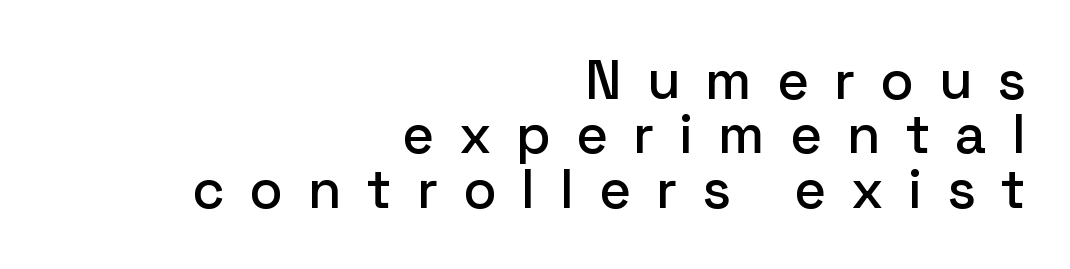
The image shows 55 px sans-serif type, upright; set right-aligned, tight line spacing (0.99x), unusually wide letter spacing (+0.45 em), not underlined; low stroke contrast and a medium x-height.
